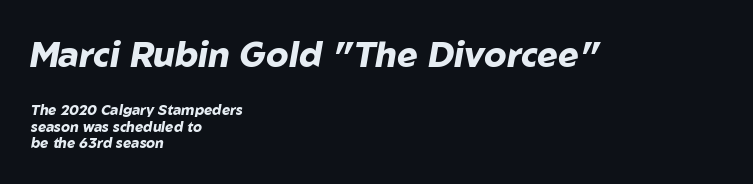
Q: Is the text bold? A: Yes.
Q: Is the text italic (slanted)? A: Yes, it leans right by about 10 degrees.
Q: Is the text underlined? A: No.
Q: How is the paragraph aligned? A: Left-aligned.
Q: Is the spacing between letters normal or unusually wide? A: Normal.
Q: Which block of text is set in a larger size, the first (top) or the second (bottom)? A: The first (top) one.
Q: Width (condensed, normal, or wide)? A: Normal.
Q: Stroke contrast? A: Low.
Q: x-height? A: Medium.
Q: Monospaced? A: No.
